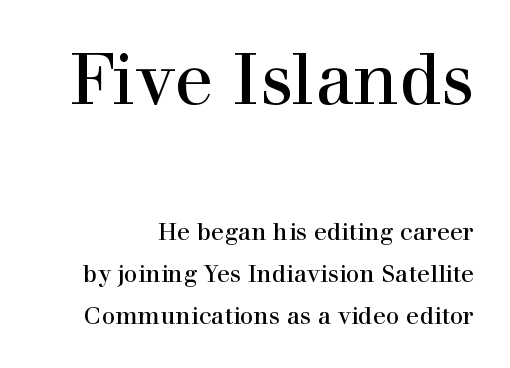
The image shows 71 px regular-weight serif type, upright; set line spacing 1.75x, normal letter spacing, not underlined; the first (top) block is 2.96x larger; high stroke contrast and a medium x-height.
